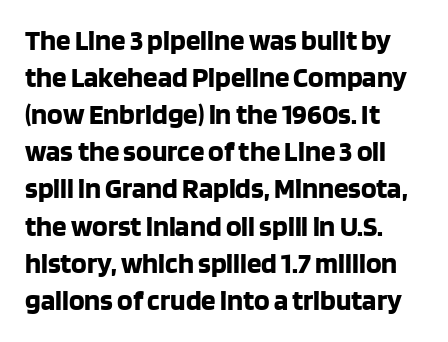
The image shows 29 px bold sans-serif type, upright; set left-aligned, normal line spacing (1.28x), normal letter spacing, not underlined; low stroke contrast and a large x-height.
